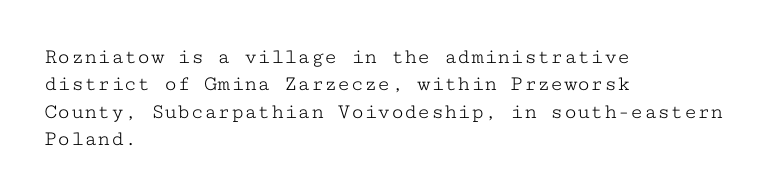
The image shows 22 px text type, upright; set left-aligned, line spacing 1.24x, normal letter spacing, not underlined.
